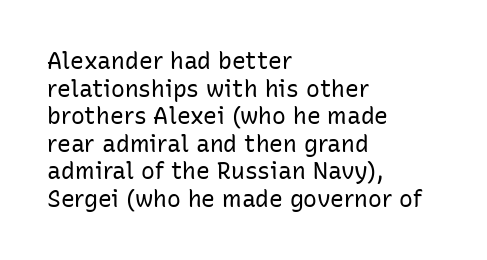
Unlike italic type, these characters show no tilt at all. The string is rendered with underlining switched off. The lines are quadded left. Tracking here is standard; glyphs follow each other at the usual distance. The letters look calm and open, with moderate or lighter stems.
